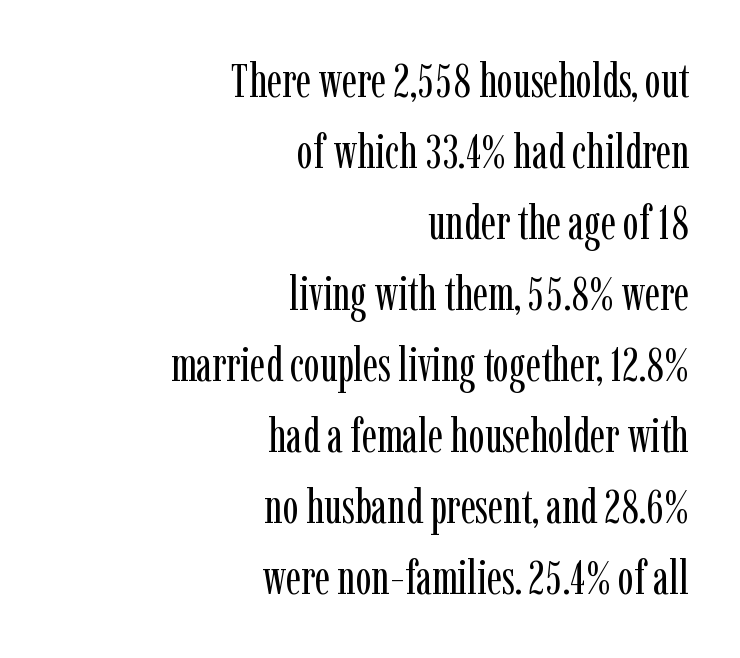
The image shows 48 px regular-weight, condensed serif type, upright; set right-aligned, normal line spacing (1.48x), normal letter spacing, not underlined; low stroke contrast and a medium x-height.
